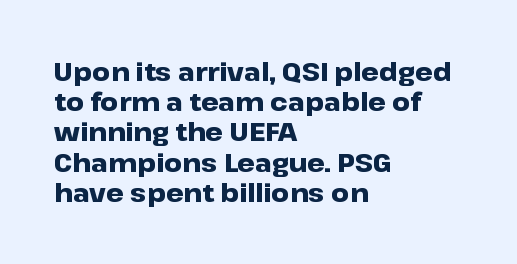
The passage shown is emphatically bold. The space directly below the letters is spotless. Tracking here is standard; glyphs follow each other at the usual distance. Where is the straight margin? On the left.
